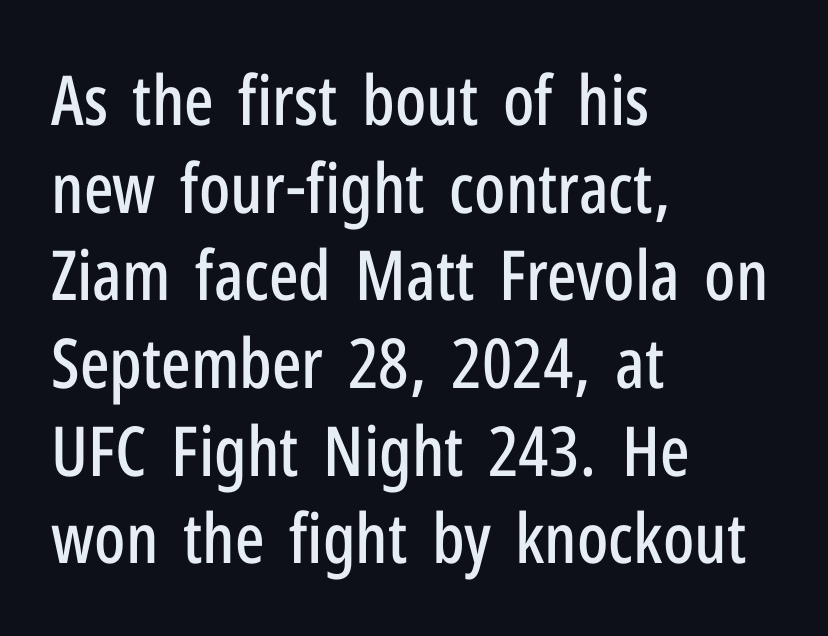
Q: Is the text italic (slanted)? A: No, it is upright.
Q: Is the typeface a serif or a sans-serif typeface? A: Sans-serif.
Q: Is the text underlined? A: No.
Q: How is the paragraph aligned? A: Left-aligned.
Q: Is the spacing between letters normal or unusually wide? A: Normal.
Q: Is the spacing between lines tight, normal or loose? A: Normal.
Q: Width (condensed, normal, or wide)? A: Condensed.
Q: Stroke contrast? A: Low.
Q: x-height? A: Medium.
Q: Monospaced? A: No.
